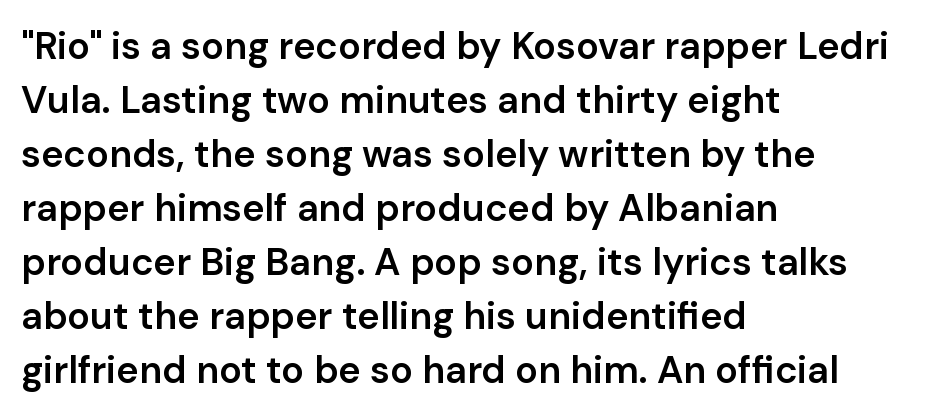
Just letters on the line, the space beneath them empty. These lines carry some extra weight — a demibold, not a full bold. Here the designer chose a conventional face with non-uniform glyph widths. Regular leading. Unlike italic type, these characters show no tilt at all. Serifs: no, the terminals of the letterforms are clean.
